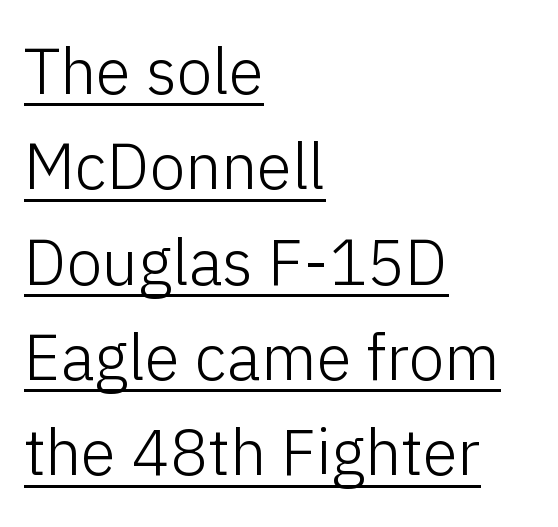
The image shows 64 px light sans-serif type, upright; set left-aligned, normal line spacing (1.49x), normal letter spacing, underlined; low stroke contrast and a medium x-height.
